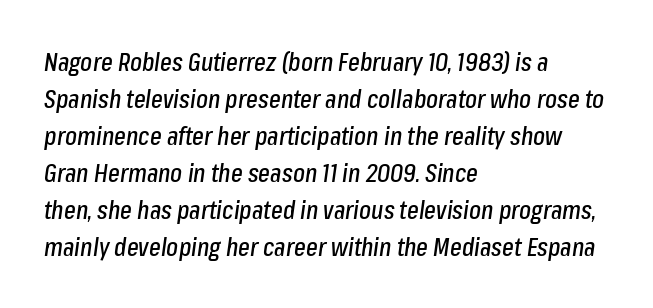
The image shows 25 px text type, italic (leaning right); set left-aligned, normal line spacing (1.48x), normal letter spacing, not underlined.
